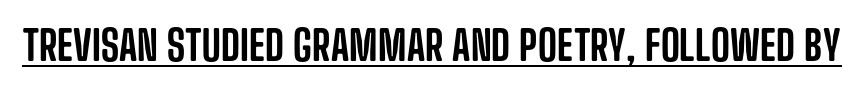
The image shows 41 px condensed sans-serif type, upright; set normal letter spacing, underlined; low stroke contrast and a large x-height.
